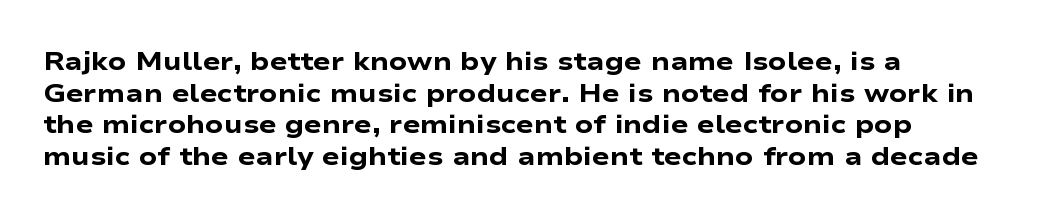
I'd describe the lettering as bold — thick and assertive. Words appear dense and cohesive because spacing is normal. Reading down the block, your eye returns to a fixed left position each line. The lettering holds an erect, upright posture throughout. Descender tails drop into unmarked territory.
